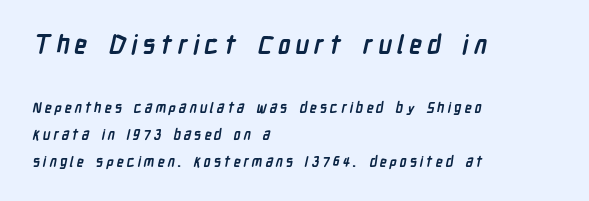
{"bold": "yes", "underline": "no", "align": "left", "line_spacing": "loose", "line_spacing_ratio": 1.92, "letter_spacing": "wide", "letter_spacing_em": 0.21, "larger_block": "first", "size_ratio": 1.79, "glyph_px": 25}
